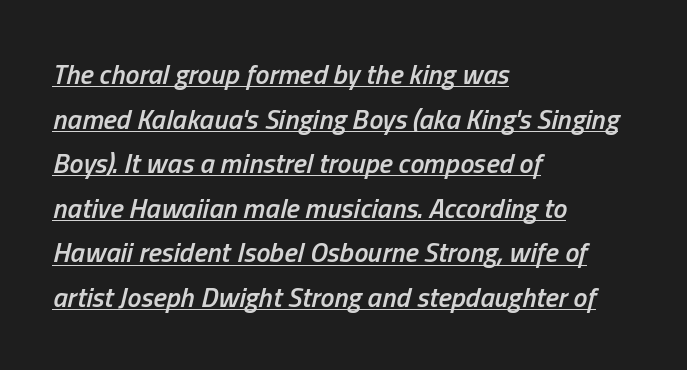
Q: Is the text bold? A: Semi-bold.
Q: Is the text italic (slanted)? A: Yes, it leans right by about 13 degrees.
Q: Is the text underlined? A: Yes.
Q: How is the paragraph aligned? A: Left-aligned.
Q: Is the spacing between letters normal or unusually wide? A: Normal.
Q: Is the spacing between lines tight, normal or loose? A: Normal.
Q: Width (condensed, normal, or wide)? A: Condensed.
Q: Stroke contrast? A: Low.
Q: x-height? A: Medium.
Q: Monospaced? A: No.
